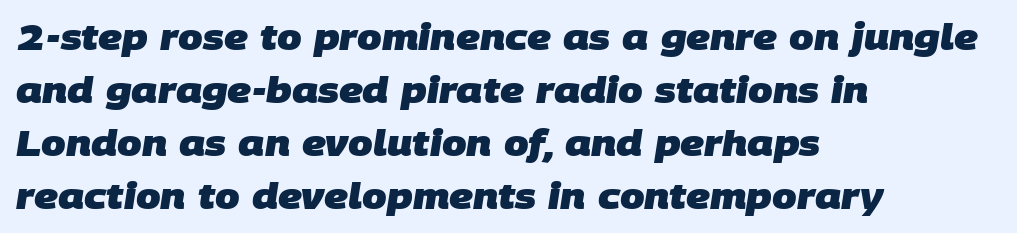
The image shows 35 px heavy sans-serif type; set left-aligned, normal line spacing (1.51x), normal letter spacing, not underlined; low stroke contrast and a large x-height.
